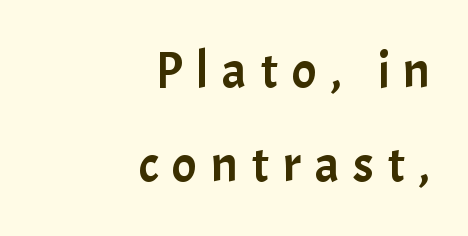
The image shows 52 px sans-serif type, upright; set right-aligned, line spacing 1.8x, unusually wide letter spacing (+0.26 em), not underlined; low stroke contrast and a medium x-height.
